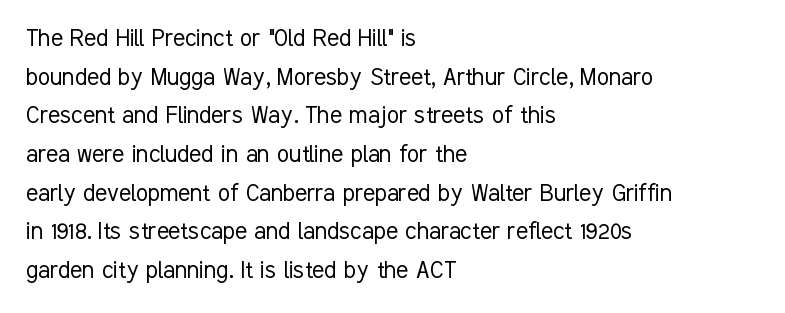
{"serif": "no", "italic": "no", "bold": "no", "weight": "light", "width": "condensed", "stroke_contrast": "low", "x_height": "medium", "monospaced": "no", "underline": "no", "align": "left", "line_spacing": "normal", "line_spacing_ratio": 1.38, "letter_spacing": "normal", "letter_spacing_em": 0.0, "glyph_px": 28}
